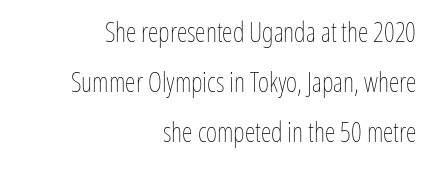
{"italic": "no", "bold": "no", "underline": "no", "align": "right", "line_spacing_ratio": 1.85, "letter_spacing": "normal", "letter_spacing_em": 0.0, "glyph_px": 27}
